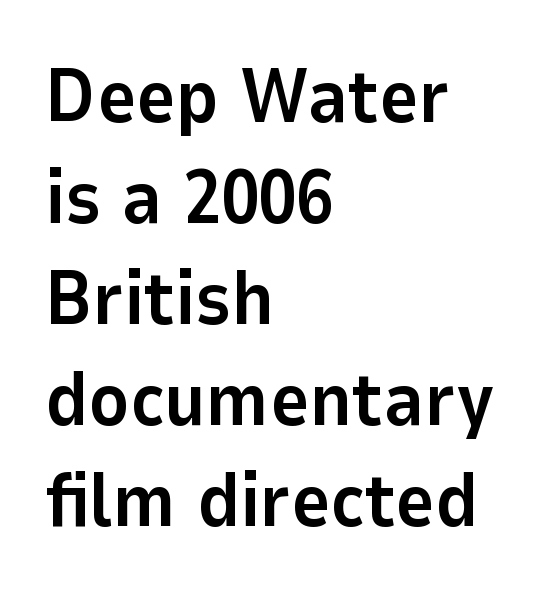
{"serif": "no", "italic": "no", "bold": "yes", "weight": "bold", "width": "normal", "stroke_contrast": "low", "x_height": "medium", "monospaced": "no", "underline": "no", "align": "left", "line_spacing": "normal", "line_spacing_ratio": 1.33, "letter_spacing": "normal", "letter_spacing_em": 0.0, "glyph_px": 76}
